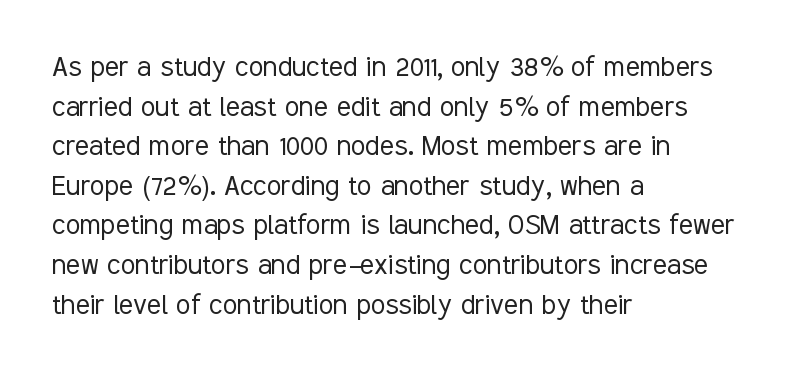
{"serif": "no", "italic": "no", "bold": "no", "weight": "light", "width": "condensed", "stroke_contrast": "low", "x_height": "medium", "monospaced": "no", "underline": "no", "align": "left", "line_spacing_ratio": 1.2, "letter_spacing": "normal", "letter_spacing_em": 0.0, "glyph_px": 33}
